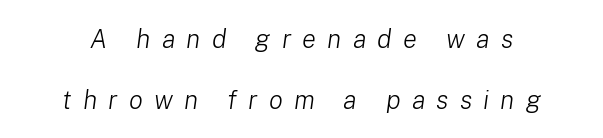
A typesetter would call this leading open, well beyond the default. Stems here are at most as thick as an everyday book face. Beneath every word, the page is bare. This is oblique type, the kind used for emphasis or titles. The type is letterspaced generously, with wide tracking.
